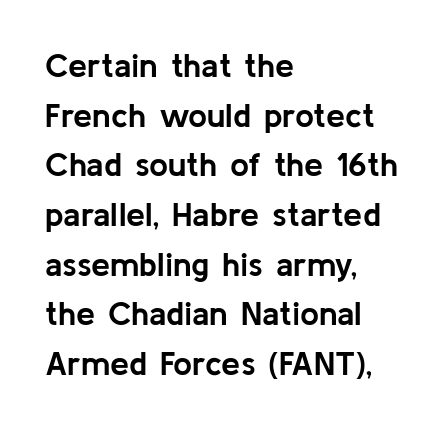
{"serif": "no", "italic": "no", "bold": "yes", "weight": "semibold", "width": "normal", "stroke_contrast": "low", "x_height": "medium", "monospaced": "no", "underline": "no", "align": "left", "line_spacing": "normal", "line_spacing_ratio": 1.46, "letter_spacing": "normal", "letter_spacing_em": 0.0, "glyph_px": 34}
